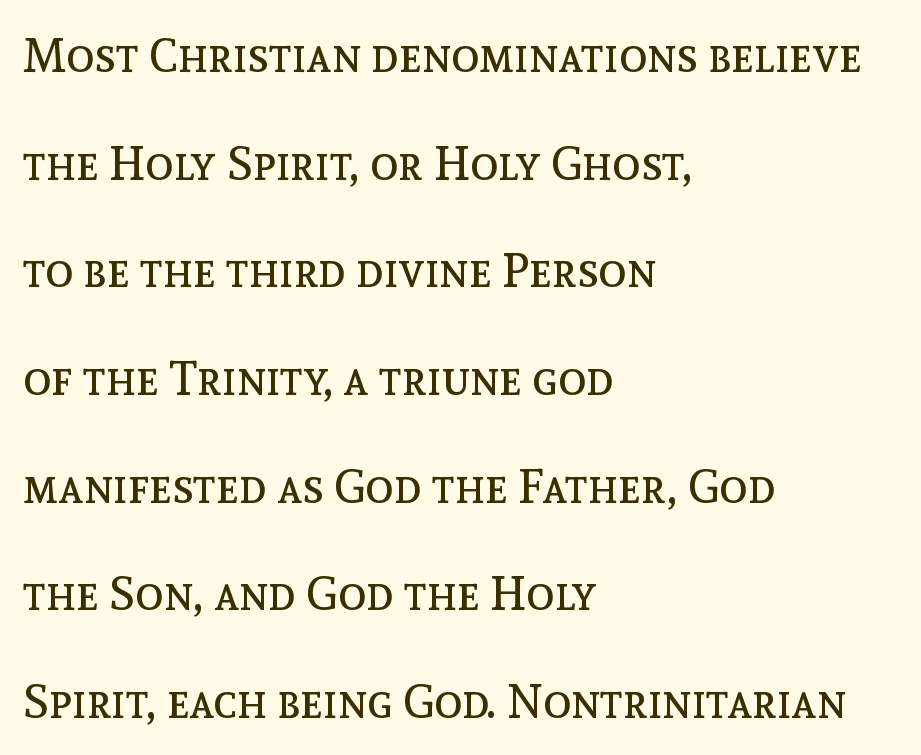
Only glyphs here, with clear space below each row. Vertical strokes here are truly vertical. This reads as an unemphasized weight, regular at the heaviest. Words appear dense and cohesive because spacing is normal. Horizontal alignment here is leftward, the default for most running prose. Character widths vary here, with narrow letters taking less room than wide ones.
